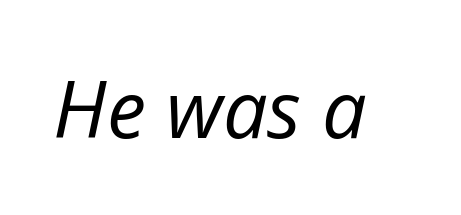
{"italic": "yes", "lean": "right", "slant_degrees": 12, "bold": "no", "weight": "regular", "width": "normal", "stroke_contrast": "low", "x_height": "medium", "monospaced": "no", "underline": "no", "letter_spacing": "normal", "letter_spacing_em": 0.0, "glyph_px": 79}
